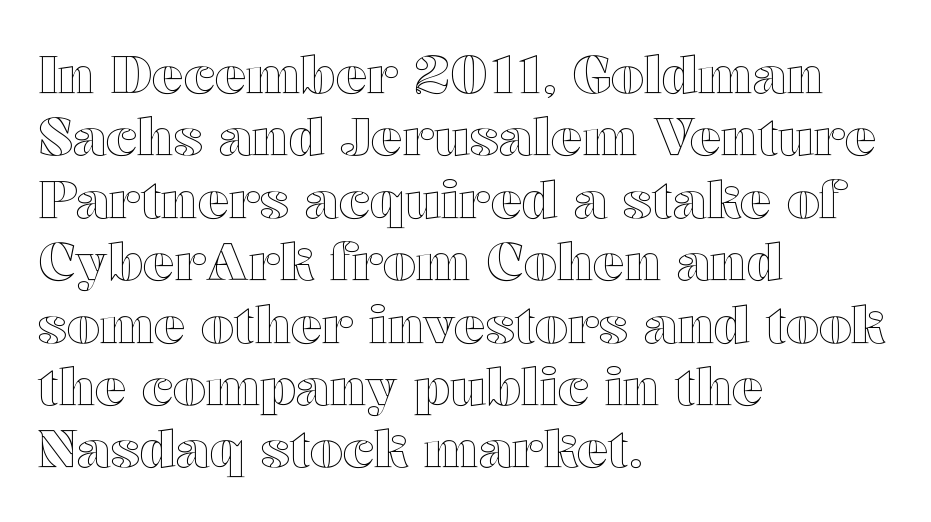
There is no visible air inserted between adjacent glyphs. Decoration check: the copy has no underline. Layout note: lines flush left. Proportional: the letters do not fall into vertical columns. Every character sits straight up, as roman type does.
